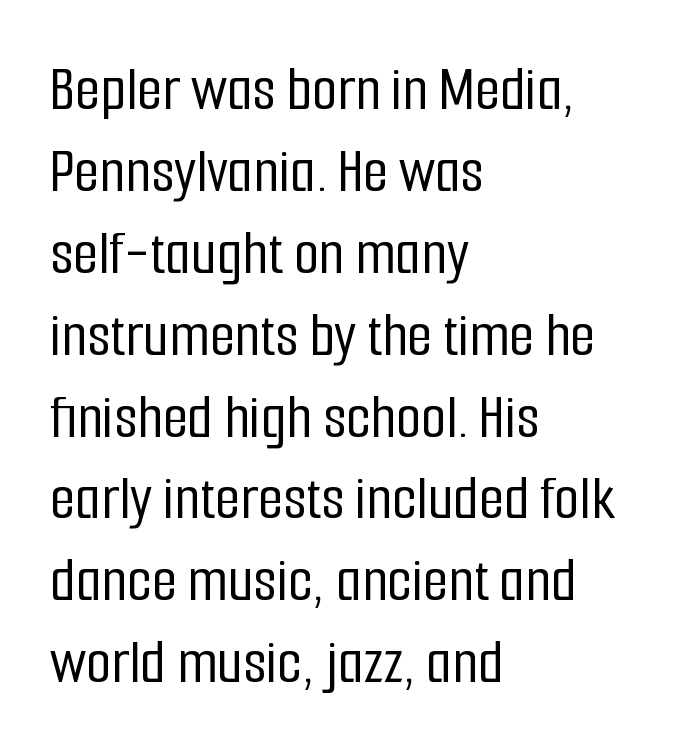
Q: Is the text italic (slanted)? A: No, it is upright.
Q: Is the typeface a serif or a sans-serif typeface? A: Sans-serif.
Q: Is the text underlined? A: No.
Q: How is the paragraph aligned? A: Left-aligned.
Q: Is the spacing between letters normal or unusually wide? A: Normal.
Q: Is the spacing between lines tight, normal or loose? A: Normal.
Q: Width (condensed, normal, or wide)? A: Condensed.
Q: Stroke contrast? A: Low.
Q: x-height? A: Medium.
Q: Monospaced? A: No.
